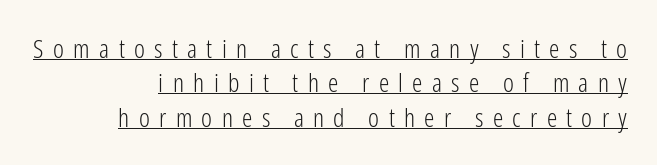
The image shows 26 px text type, upright; set right-aligned, normal line spacing (1.32x), unusually wide letter spacing (+0.36 em), underlined.
